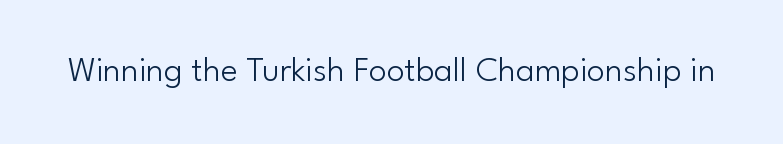
{"serif": "no", "italic": "no", "bold": "no", "weight": "light", "width": "normal", "stroke_contrast": "low", "x_height": "small", "monospaced": "no", "underline": "no", "letter_spacing": "normal", "letter_spacing_em": 0.0, "glyph_px": 36}
